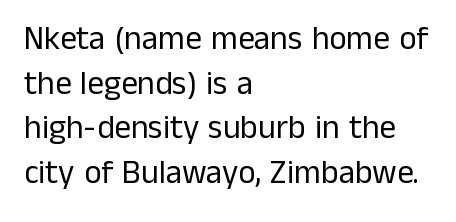
The image shows 33 px regular-weight sans-serif type, upright; set left-aligned, normal line spacing (1.35x), normal letter spacing, not underlined; low stroke contrast and a medium x-height.
